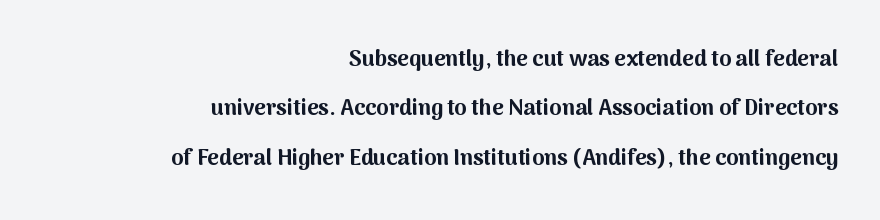
{"italic": "no", "bold": "yes", "underline": "no", "align": "right", "line_spacing": "loose", "line_spacing_ratio": 2.24, "letter_spacing": "normal", "letter_spacing_em": 0.0, "glyph_px": 22}
